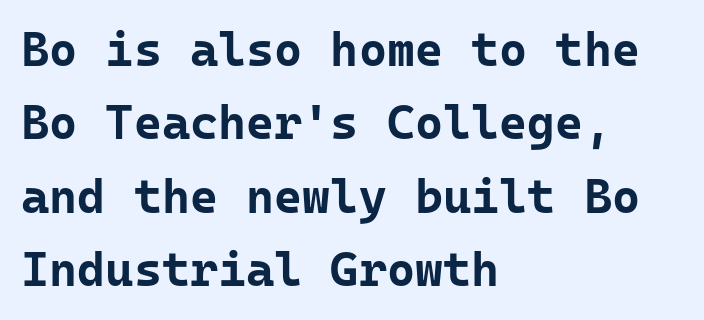
Q: Is the text bold? A: Yes.
Q: Is the text italic (slanted)? A: No, it is upright.
Q: Is the typeface a serif or a sans-serif typeface? A: Sans-serif.
Q: Is the text underlined? A: No.
Q: How is the paragraph aligned? A: Left-aligned.
Q: Is the spacing between letters normal or unusually wide? A: Normal.
Q: Is the spacing between lines tight, normal or loose? A: Normal.
Q: Width (condensed, normal, or wide)? A: Normal.
Q: Stroke contrast? A: Low.
Q: x-height? A: Medium.
Q: Monospaced? A: Yes.
